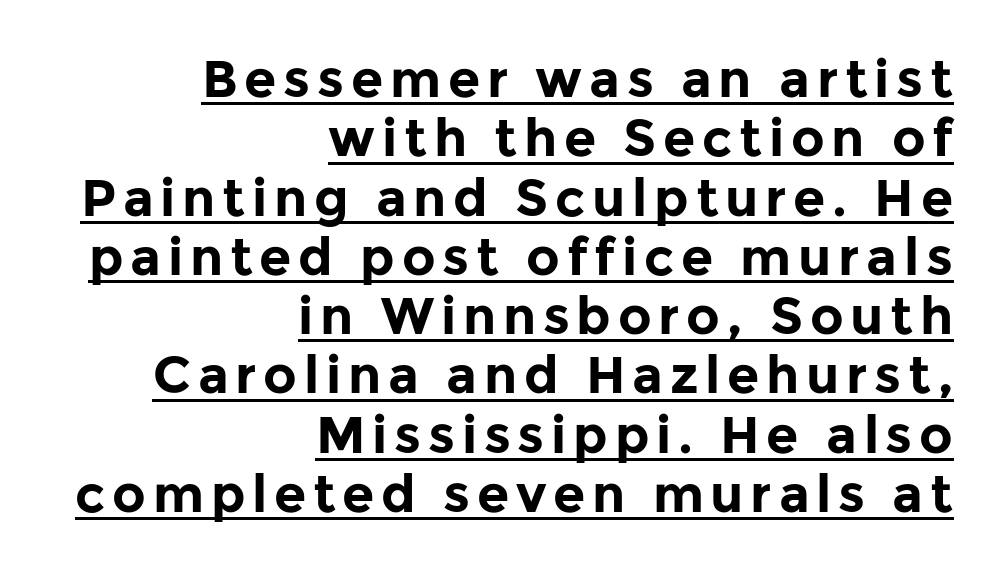
The leading is snug, giving the passage a crowded texture. Underlining? Definitely there. Every letter is thick-stroked: bold, no question. Posture: upright roman. Looks like regular typesetting: each glyph gets only the width it needs.
